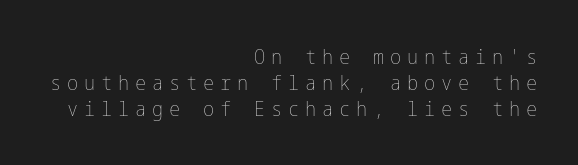
The lines are quadded right. The lettering holds an erect, upright posture throughout. The specimen omits any rule beneath the text block's lines. On a weight scale, this lands at 450 or below. Here the glyphs are tracked loosely, breaking word shapes into spaced letters.
